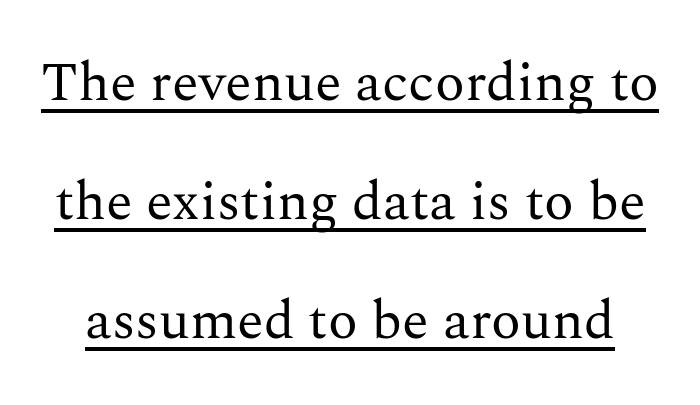
The image shows 55 px regular-weight serif type, upright; set loose line spacing (2.16x), normal letter spacing, underlined; medium stroke contrast and a medium x-height.
